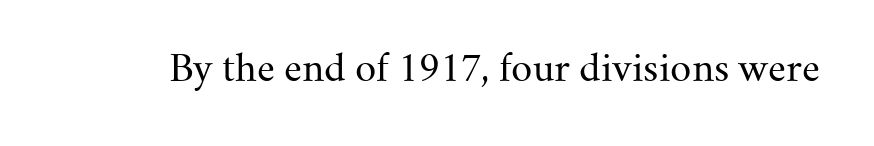
The image shows 37 px regular-weight serif type, upright; set normal letter spacing, not underlined; medium stroke contrast and a small x-height.
